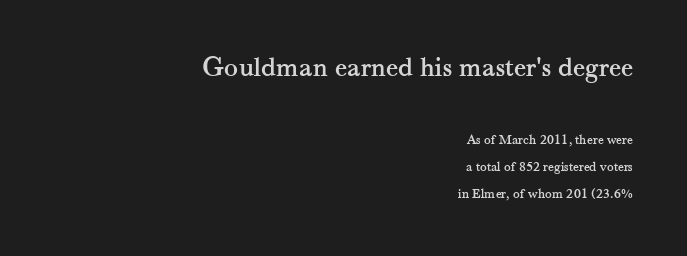
{"serif": "yes", "italic": "no", "width": "normal", "stroke_contrast": "medium", "x_height": "small", "monospaced": "no", "underline": "no", "align": "right", "line_spacing": "loose", "line_spacing_ratio": 1.92, "letter_spacing": "normal", "letter_spacing_em": 0.0, "larger_block": "first", "size_ratio": 2.07, "glyph_px": 29}
